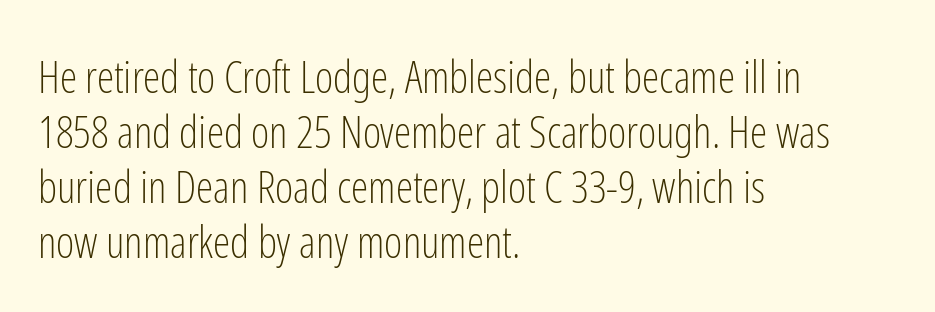
Q: Is the text bold? A: No.
Q: Is the text italic (slanted)? A: No, it is upright.
Q: Is the typeface a serif or a sans-serif typeface? A: Sans-serif.
Q: Is the text underlined? A: No.
Q: How is the paragraph aligned? A: Left-aligned.
Q: Is the spacing between letters normal or unusually wide? A: Normal.
Q: Is the spacing between lines tight, normal or loose? A: Normal.
Q: Width (condensed, normal, or wide)? A: Condensed.
Q: Stroke contrast? A: Low.
Q: x-height? A: Medium.
Q: Monospaced? A: No.
